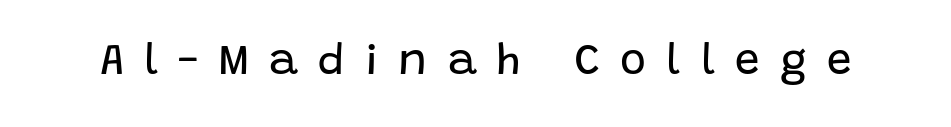
{"serif": "no", "italic": "no", "bold": "no", "weight": "regular", "width": "normal", "stroke_contrast": "low", "x_height": "large", "monospaced": "no", "underline": "no", "letter_spacing": "wide", "letter_spacing_em": 0.46, "glyph_px": 44}
